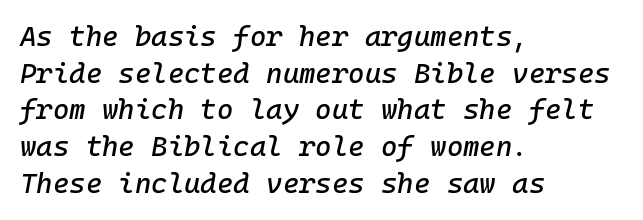
The image shows 28 px text type, italic (leaning right), monospaced; set left-aligned, normal line spacing (1.31x), normal letter spacing, not underlined; low stroke contrast and a medium x-height.
